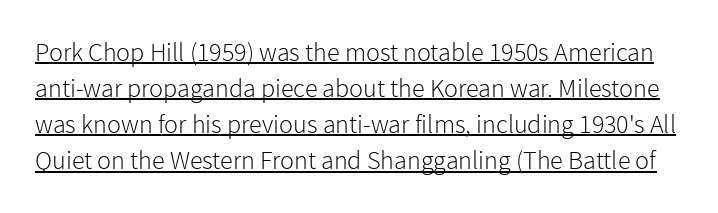
Italic: no, the glyphs are upright roman. This is not heavy type; no bold has been used. Underlined type. You could call the tracking neutral — neither tight nor loose. Is there much room between lines? A standard amount, neither cramped nor airy.
